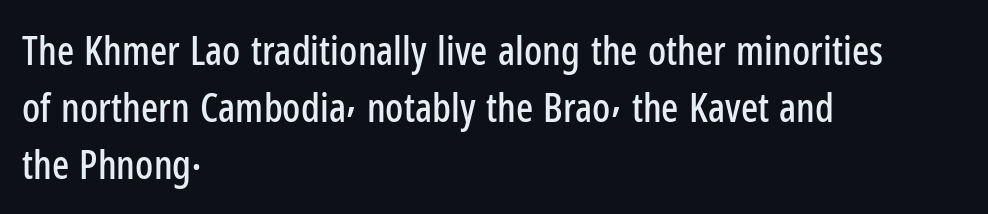
{"serif": "no", "italic": "no", "width": "condensed", "stroke_contrast": "low", "x_height": "medium", "monospaced": "no", "underline": "no", "align": "left", "line_spacing": "normal", "line_spacing_ratio": 1.43, "letter_spacing": "normal", "letter_spacing_em": 0.0, "glyph_px": 40}
